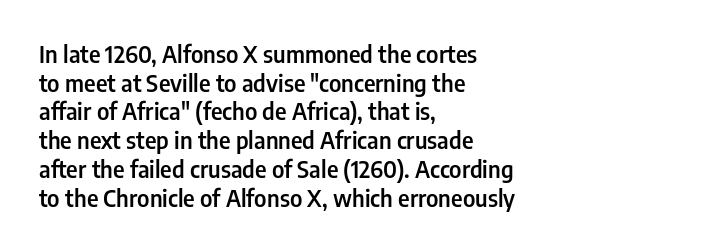
{"italic": "no", "bold": "semi", "underline": "no", "align": "left", "line_spacing": "normal", "line_spacing_ratio": 1.25, "letter_spacing": "normal", "letter_spacing_em": 0.0, "glyph_px": 23}
